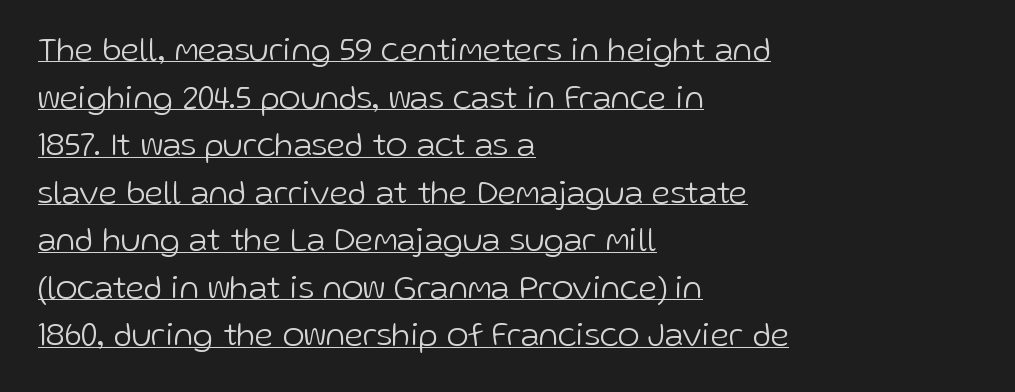
{"serif": "no", "italic": "no", "bold": "no", "weight": "light", "width": "normal", "stroke_contrast": "low", "x_height": "medium", "monospaced": "no", "underline": "yes", "align": "left", "line_spacing": "normal", "line_spacing_ratio": 1.44, "letter_spacing": "normal", "letter_spacing_em": 0.0, "glyph_px": 33}
